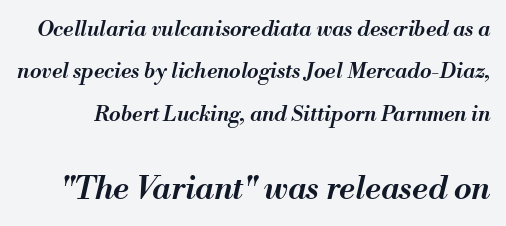
Q: Is the text bold? A: Semi-bold.
Q: Is the text italic (slanted)? A: Yes, it leans right by about 13 degrees.
Q: Is the text underlined? A: No.
Q: Is the spacing between letters normal or unusually wide? A: Normal.
Q: Is the spacing between lines tight, normal or loose? A: Loose.
Q: Which block of text is set in a larger size, the first (top) or the second (bottom)? A: The second (bottom) one.
Q: Width (condensed, normal, or wide)? A: Normal.
Q: Stroke contrast? A: Medium.
Q: x-height? A: Small.
Q: Monospaced? A: No.
